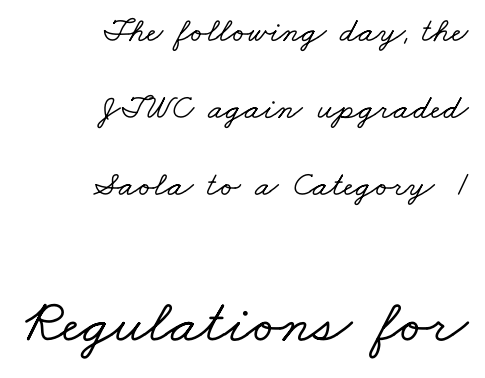
Vertical spacing — loose. The passage is arranged like a letterhead date or caption credit — flush right. Are there feet on the stems? There are — it's a serif. Note the varied advance widths — an 'i' is clearly narrower than an 'm'. If you squint, the bottom block still reads clearly — it's the larger of the two.
